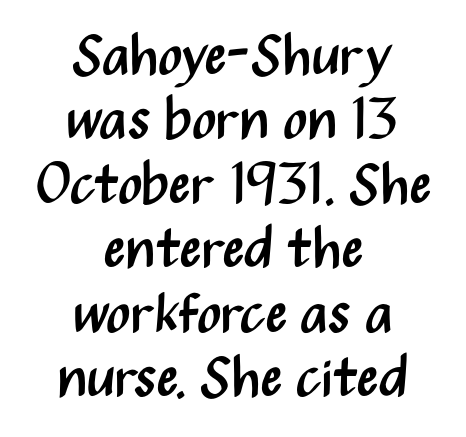
Lines of text with bare space underneath. Think of a printed novel: that variable character pitch is what you see here. Which margin do the lines hug? Neither — every line sits in the middle. These lines huddle together more closely than default settings would place them.
